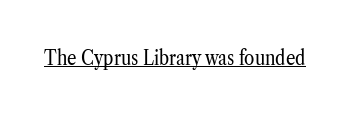
Italic: no, the glyphs are upright roman. You can see a thin bar hugging the bottom of the glyphs. Nothing heavy about these letters — not bold at all. Look at the tracking — it's just the regular setting, nothing added.
